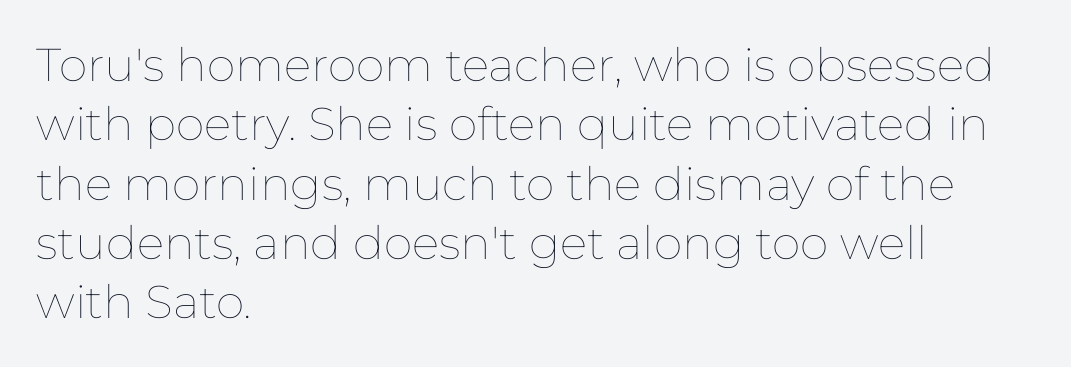
Q: Is the text bold? A: No.
Q: Is the text italic (slanted)? A: No, it is upright.
Q: Is the text underlined? A: No.
Q: How is the paragraph aligned? A: Left-aligned.
Q: Is the spacing between letters normal or unusually wide? A: Normal.
Q: Is the spacing between lines tight, normal or loose? A: Normal.
Q: Width (condensed, normal, or wide)? A: Normal.
Q: Stroke contrast? A: Low.
Q: x-height? A: Medium.
Q: Monospaced? A: No.
